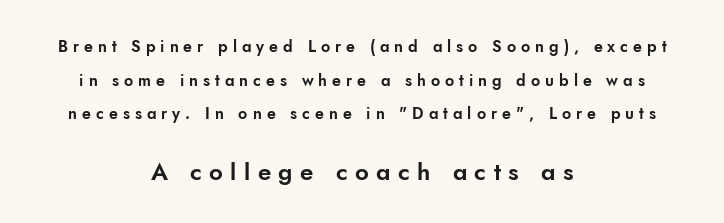
Horizontal alignment here is central, giving a formal, balanced look. It's the straight-up-and-down kind of type. Which chunk is bigger? The second one — the bottom block dwarfs the top. These lines have a slow, spaced-out rhythm from letter to letter. Descenders hang freely into open space. The line-height multiplier appears high, well above default.
